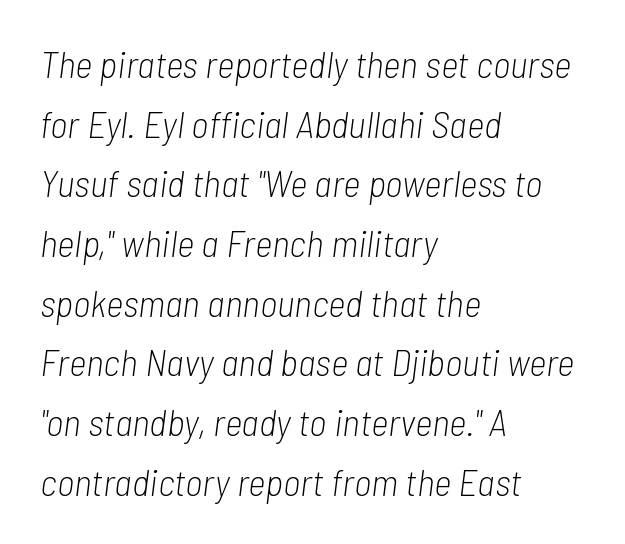
Every row of glyphs begins at an identical x-position on the left. The letters are slanted; this is an italic face. Students, note that the glyphs here touch the page at normal intervals. Stem width sits at or under what a default text font uses. Leading: standard. Rule under the text: the space is simply empty.
